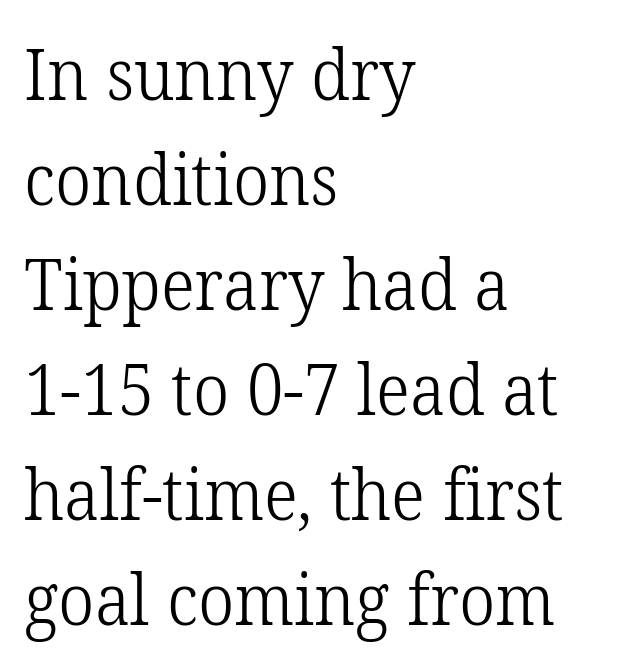
The image shows 71 px light serif type, upright; set left-aligned, normal line spacing (1.48x), normal letter spacing, not underlined; low stroke contrast and a medium x-height.
